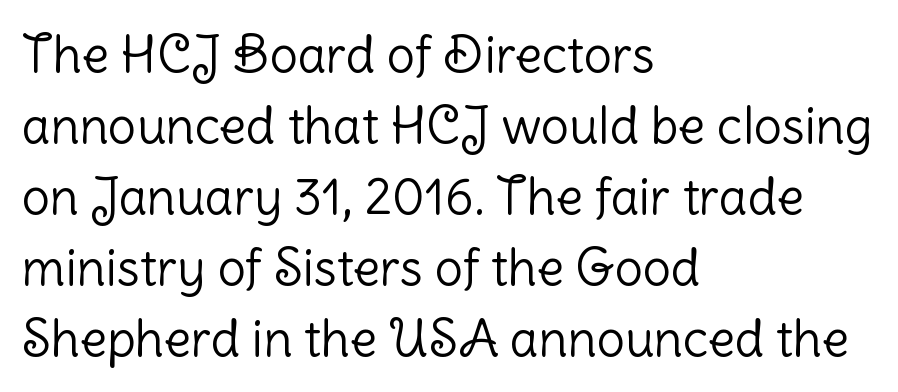
The image shows 50 px light sans-serif type, upright; set left-aligned, normal line spacing (1.42x), normal letter spacing, not underlined; low stroke contrast and a medium x-height.
